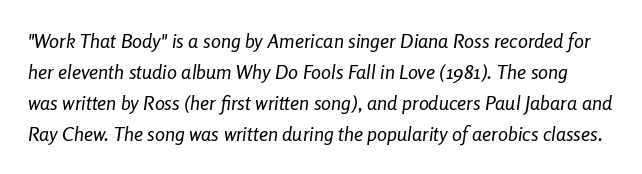
Words appear dense and cohesive because spacing is normal. Stems and bowls with no extra thickness — not bold. Looking at the ascenders, they clearly lean. The rows are spaced the way most documents space them. Has an underline been added? It has not.
